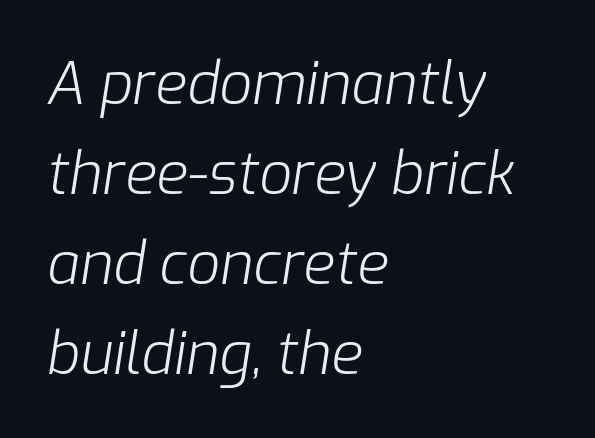
Q: Is the text bold? A: No.
Q: Is the text italic (slanted)? A: Yes, it leans right by about 9 degrees.
Q: Is the text underlined? A: No.
Q: How is the paragraph aligned? A: Left-aligned.
Q: Is the spacing between letters normal or unusually wide? A: Normal.
Q: Is the spacing between lines tight, normal or loose? A: Normal.
Q: Width (condensed, normal, or wide)? A: Normal.
Q: Stroke contrast? A: Low.
Q: x-height? A: Medium.
Q: Monospaced? A: No.
